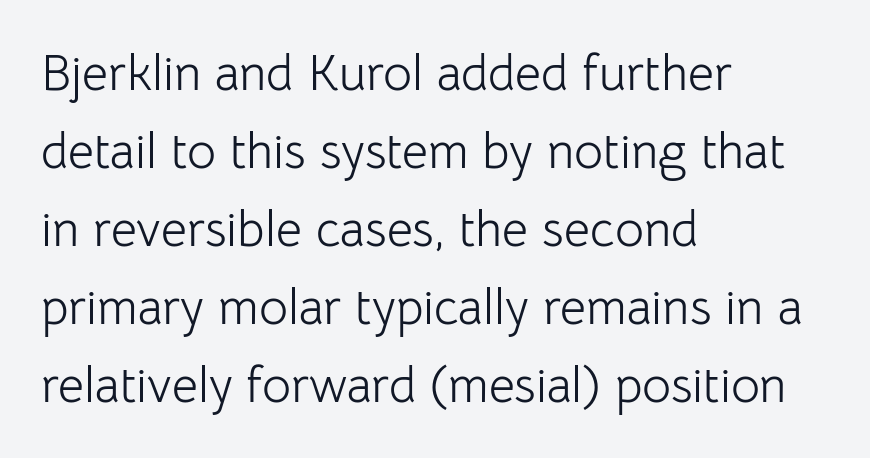
{"serif": "no", "italic": "no", "bold": "no", "weight": "light", "width": "normal", "stroke_contrast": "low", "x_height": "medium", "monospaced": "no", "underline": "no", "align": "left", "line_spacing": "normal", "line_spacing_ratio": 1.56, "letter_spacing": "normal", "letter_spacing_em": 0.0, "glyph_px": 50}
